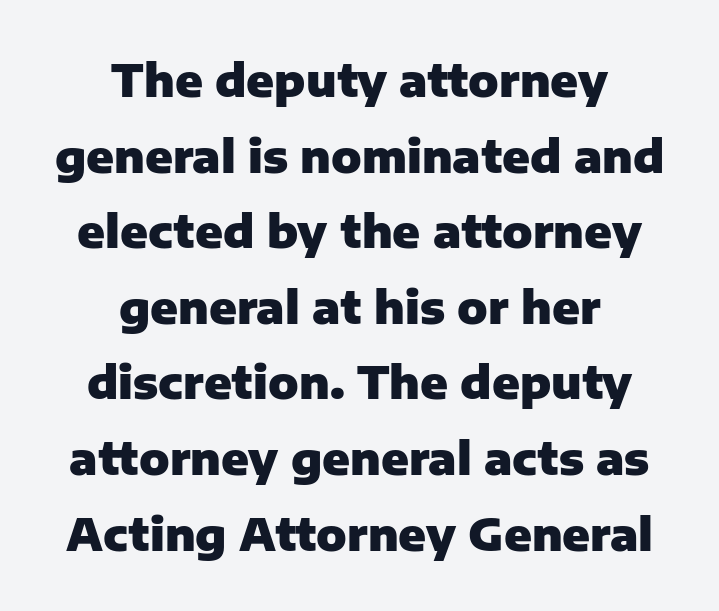
The image shows 45 px heavy sans-serif type, upright; set centered, normal line spacing (1.68x), normal letter spacing, not underlined; low stroke contrast and a medium x-height.
